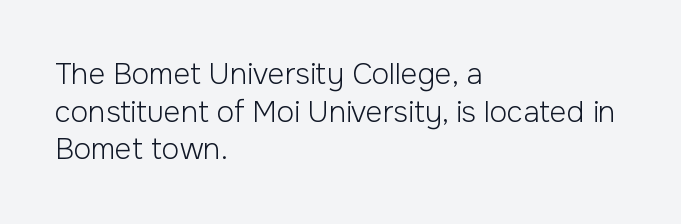
Typographically, this falls in the sans-serif category. The space beneath each line is pristine and unruled. Spacing verdict: proportional, widths tailored to each character. The lines in this sample share a left origin and differ only in where they stop. The letters stand straight up with perfectly vertical stems.
